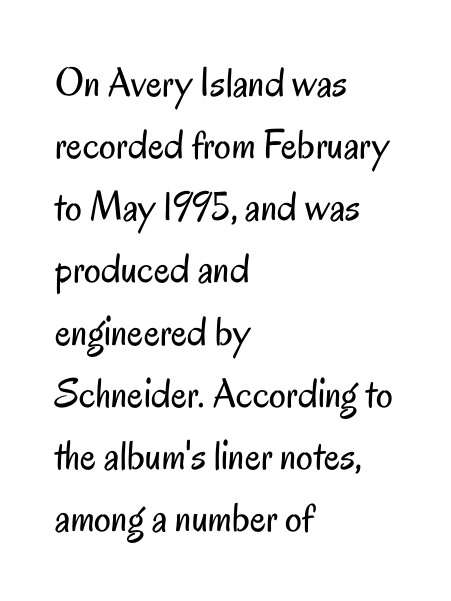
{"serif": "no", "italic": "no", "bold": "no", "weight": "regular", "width": "condensed", "stroke_contrast": "low", "x_height": "small", "monospaced": "no", "underline": "no", "align": "left", "line_spacing": "normal", "line_spacing_ratio": 1.48, "letter_spacing": "normal", "letter_spacing_em": 0.0, "glyph_px": 42}
